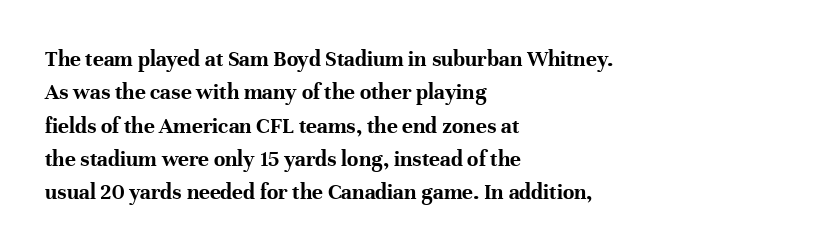
Every letter is thick-stroked: bold, no question. The space directly below the letters is spotless. How would I describe the line gaps? Plain and ordinary. A classic flush-left, rag-right setting is used for this passage. The specimen reads as upright at a glance.
